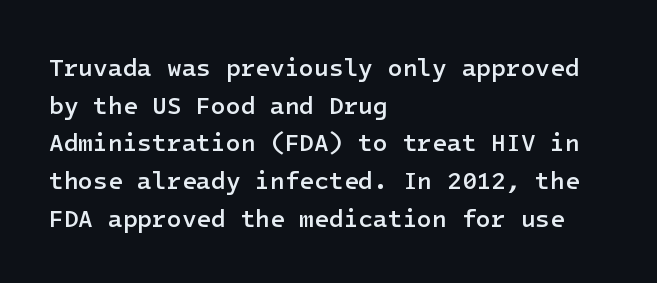
{"italic": "no", "bold": "semi", "underline": "no", "align": "left", "line_spacing": "normal", "line_spacing_ratio": 1.57, "letter_spacing": "normal", "letter_spacing_em": 0.0, "glyph_px": 24}
